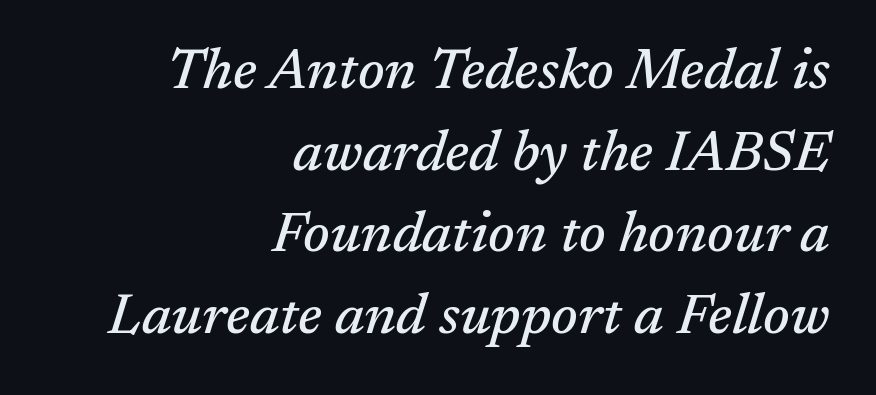
The image shows 57 px serif type, italic (leaning right); set right-aligned, normal line spacing (1.43x), normal letter spacing, not underlined; medium stroke contrast and a medium x-height.
